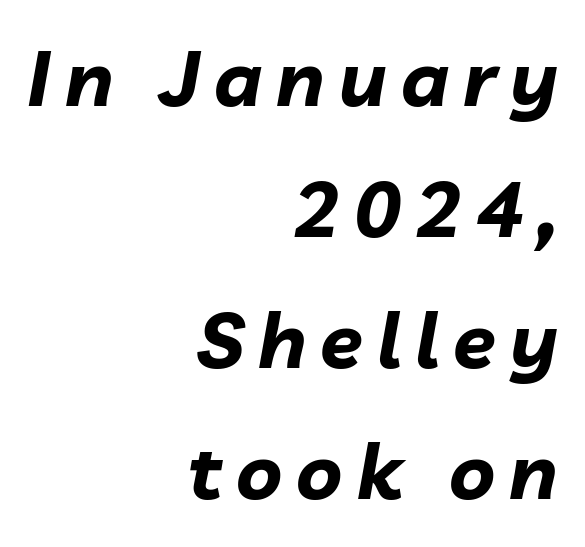
Q: Is the text bold? A: Yes.
Q: Is the text italic (slanted)? A: Yes, it leans right by about 10 degrees.
Q: Is the text underlined? A: No.
Q: How is the paragraph aligned? A: Right-aligned.
Q: Is the spacing between lines tight, normal or loose? A: Normal.
Q: Width (condensed, normal, or wide)? A: Normal.
Q: Stroke contrast? A: Low.
Q: x-height? A: Medium.
Q: Monospaced? A: No.
